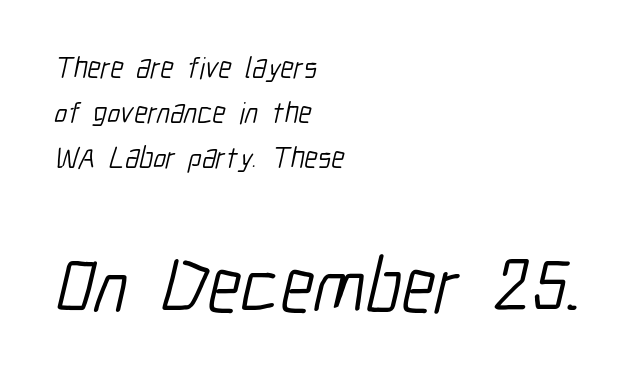
{"serif": "no", "bold": "no", "weight": "light", "width": "condensed", "stroke_contrast": "low", "x_height": "medium", "monospaced": "no", "underline": "no", "align": "left", "line_spacing": "normal", "line_spacing_ratio": 1.5, "letter_spacing": "normal", "letter_spacing_em": 0.0, "larger_block": "second", "size_ratio": 2.53, "glyph_px": 76}
